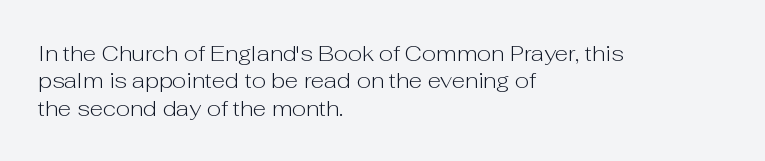
Rendered with straight, roman letterforms. Weight: not bold — regular or lighter. Words appear dense and cohesive because spacing is normal. Horizontal alignment here is leftward, the default for most running prose. A clean baseline with only descenders dipping below it.
